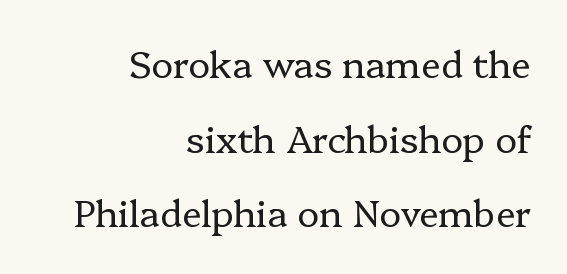
Q: Is the text bold? A: No.
Q: Is the text italic (slanted)? A: No, it is upright.
Q: Is the typeface a serif or a sans-serif typeface? A: Serif.
Q: Is the text underlined? A: No.
Q: How is the paragraph aligned? A: Right-aligned.
Q: Is the spacing between letters normal or unusually wide? A: Normal.
Q: Is the spacing between lines tight, normal or loose? A: Loose.
Q: Width (condensed, normal, or wide)? A: Normal.
Q: Stroke contrast? A: Low.
Q: x-height? A: Medium.
Q: Monospaced? A: No.
